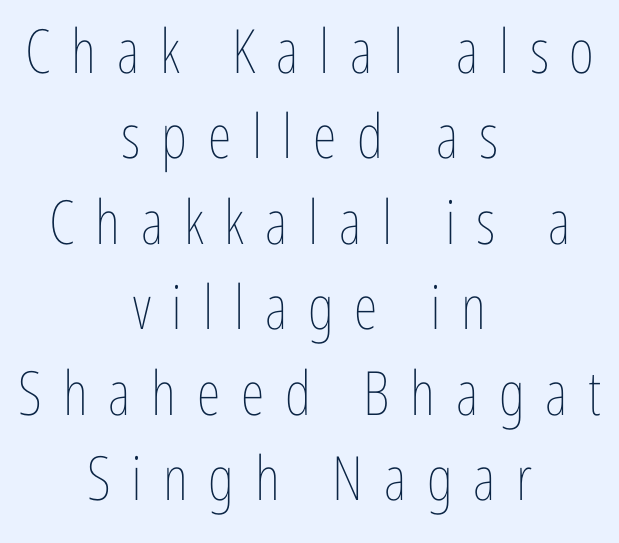
The image shows 61 px thin, condensed type, upright; set centered, normal line spacing (1.4x), unusually wide letter spacing (+0.34 em), not underlined; low stroke contrast and a medium x-height.
